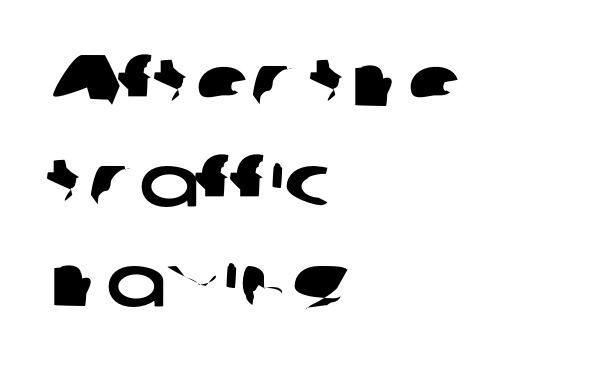
The typeface chosen for these lines omits serifs. The passage shown is typed in a proportional face where columns would drift. Short and long lines alike share a common starting point at left. Honestly, there is no underline to notice here at all.
